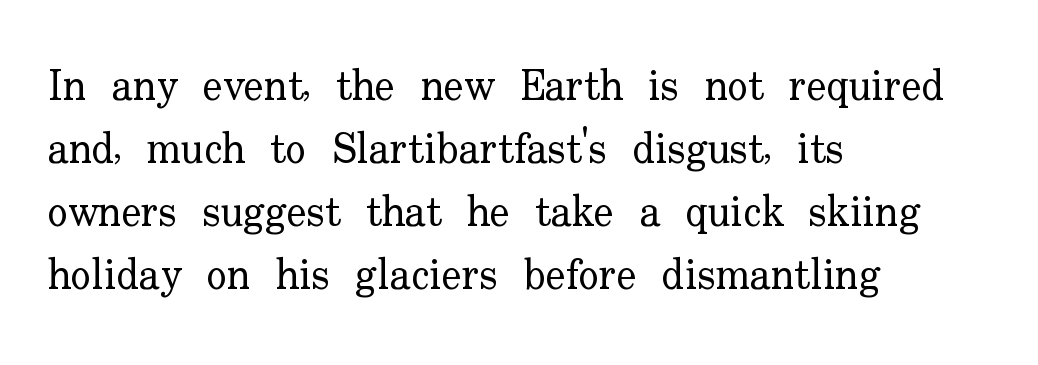
{"serif": "yes", "italic": "no", "bold": "no", "weight": "regular", "width": "normal", "stroke_contrast": "low", "x_height": "small", "monospaced": "no", "underline": "no", "align": "left", "line_spacing": "normal", "line_spacing_ratio": 1.5, "letter_spacing": "normal", "letter_spacing_em": 0.0, "glyph_px": 42}
